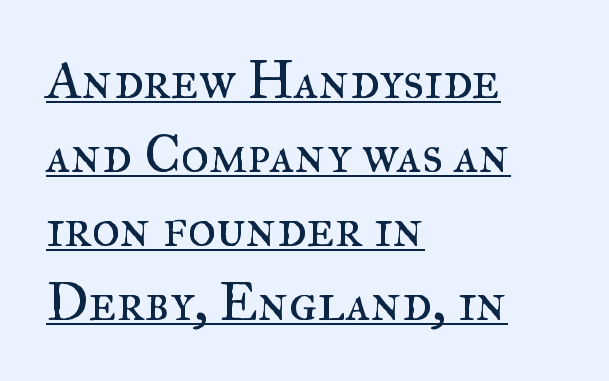
Letter spacing: default. A typesetter would call this proportional, since set widths differ per character. This reads as an unemphasized weight, regular at the heaviest. This rendering uses left alignment, leaving the right contour irregular.
